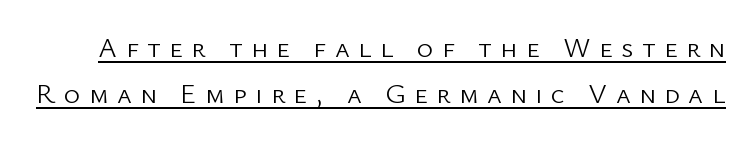
The image shows 28 px light sans-serif type, upright; set normal line spacing (1.65x), unusually wide letter spacing (+0.3 em), underlined; low stroke contrast and a medium x-height.
